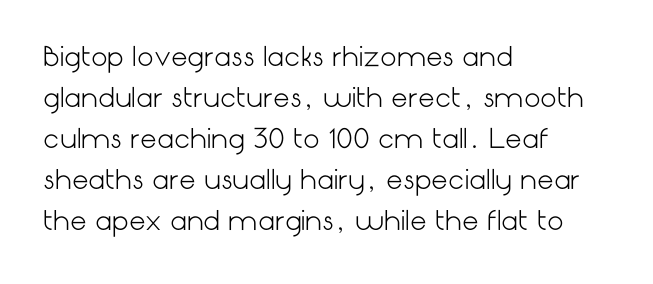
{"italic": "no", "bold": "no", "underline": "no", "align": "left", "line_spacing": "normal", "line_spacing_ratio": 1.58, "letter_spacing": "normal", "letter_spacing_em": 0.0, "glyph_px": 26}
